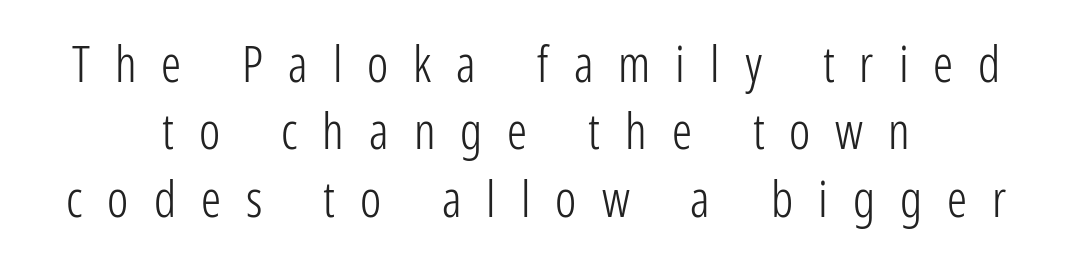
Q: Is the text bold? A: No.
Q: Is the text italic (slanted)? A: No, it is upright.
Q: Is the typeface a serif or a sans-serif typeface? A: Sans-serif.
Q: Is the text underlined? A: No.
Q: How is the paragraph aligned? A: Centered.
Q: Is the spacing between letters normal or unusually wide? A: Unusually wide.
Q: Is the spacing between lines tight, normal or loose? A: Normal.
Q: Width (condensed, normal, or wide)? A: Condensed.
Q: Stroke contrast? A: Low.
Q: x-height? A: Medium.
Q: Monospaced? A: No.
